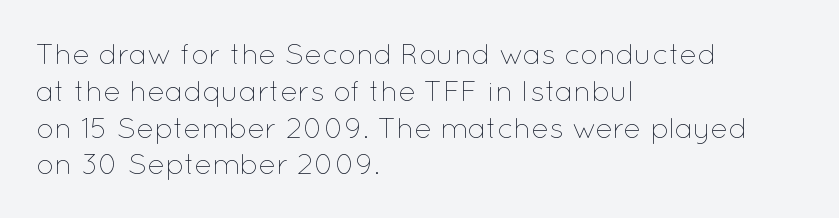
No chunkiness to these letters — they're not bold. Clear beneath every line of the passage. Successive baselines arrive at the customary interval. The face used here is rendered with its standard letterfit. Each line starts at the same left margin while the right side varies.
